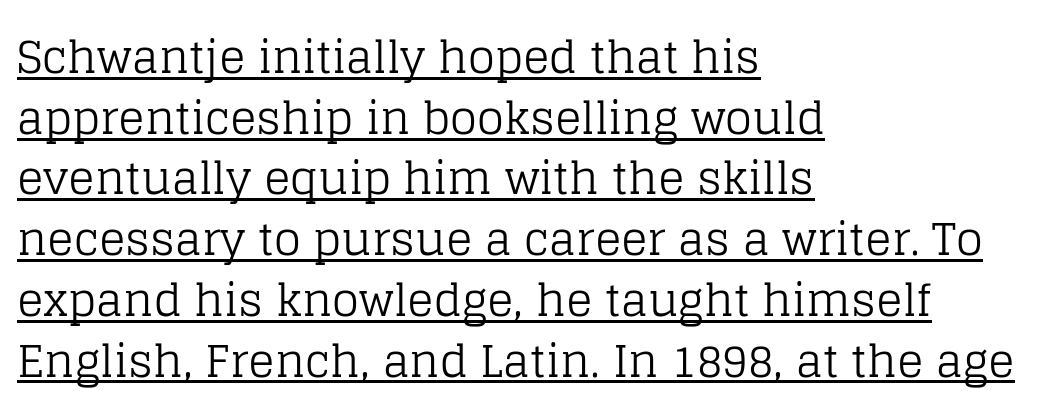
{"serif": "yes", "italic": "no", "bold": "no", "weight": "regular", "width": "normal", "stroke_contrast": "low", "x_height": "large", "monospaced": "no", "underline": "yes", "align": "left", "line_spacing": "normal", "line_spacing_ratio": 1.38, "letter_spacing": "normal", "letter_spacing_em": 0.0, "glyph_px": 44}
